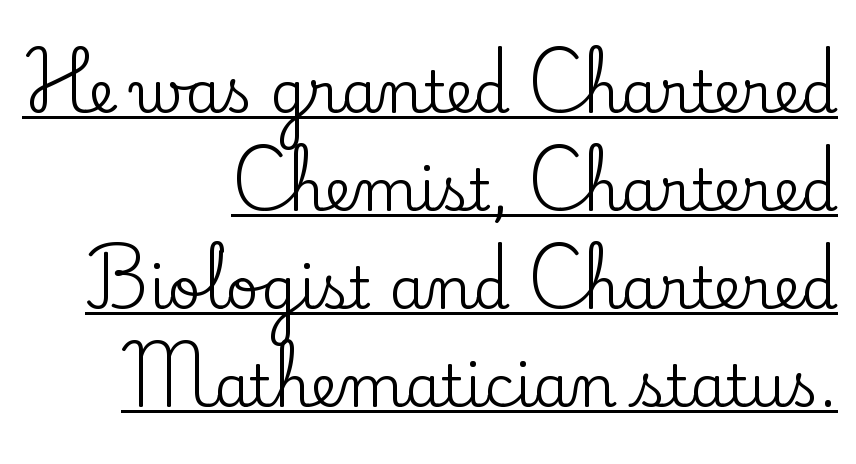
The image shows 58 px serif type, upright; set right-aligned, normal line spacing (1.69x), normal letter spacing, underlined; low stroke contrast and a small x-height.
